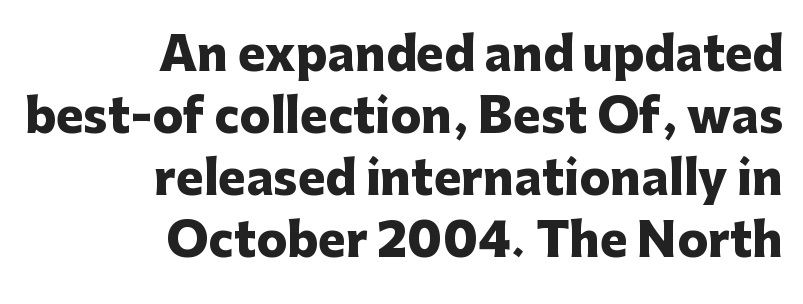
The image shows 46 px heavy sans-serif type, upright; set right-aligned, normal line spacing (1.35x), normal letter spacing, not underlined; low stroke contrast and a medium x-height.
